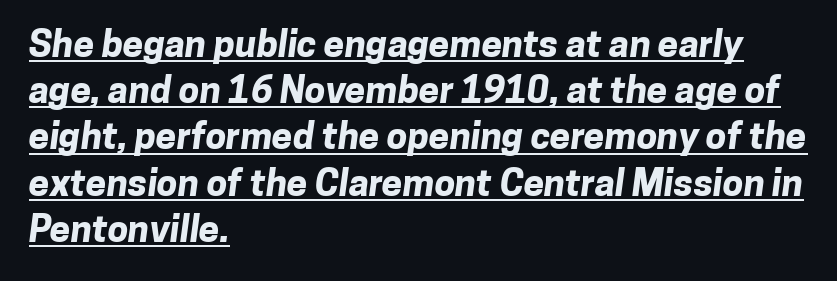
{"serif": "no", "bold": "yes", "weight": "bold", "width": "normal", "stroke_contrast": "low", "x_height": "medium", "monospaced": "no", "underline": "yes", "align": "left", "line_spacing": "normal", "line_spacing_ratio": 1.25, "letter_spacing": "normal", "letter_spacing_em": 0.0, "glyph_px": 37}
